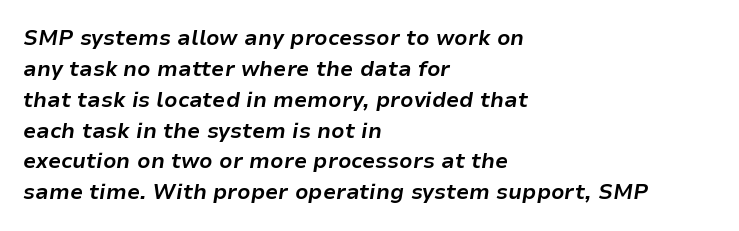
The image shows 21 px bold type, italic (leaning right); set left-aligned, normal line spacing (1.47x), normal letter spacing, not underlined.
